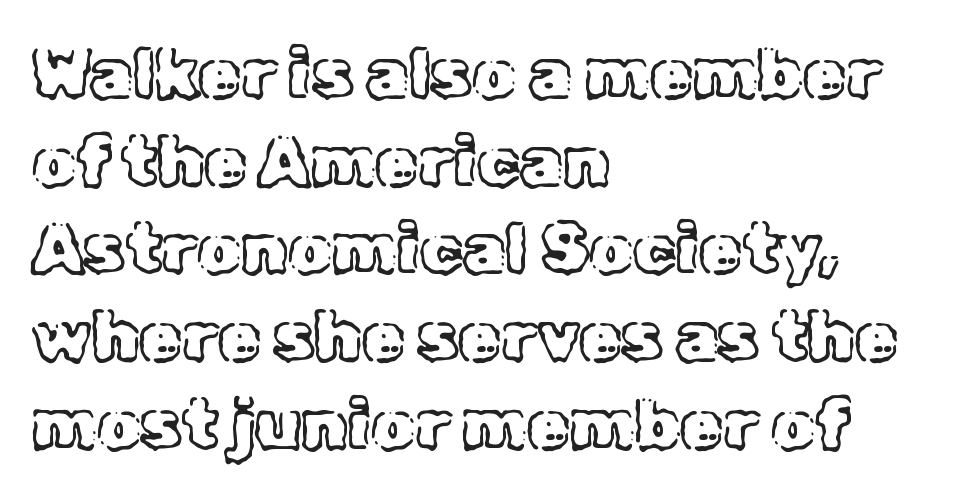
Q: Is the text italic (slanted)? A: No, it is upright.
Q: Is the text underlined? A: No.
Q: How is the paragraph aligned? A: Left-aligned.
Q: Is the spacing between letters normal or unusually wide? A: Normal.
Q: Is the spacing between lines tight, normal or loose? A: Normal.
Q: Width (condensed, normal, or wide)? A: Normal.
Q: x-height? A: Medium.
Q: Monospaced? A: No.
